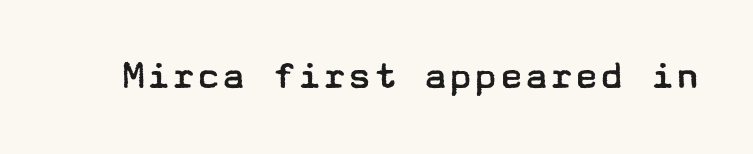
{"serif": "no", "italic": "no", "bold": "no", "weight": "regular", "width": "wide", "stroke_contrast": "low", "x_height": "medium", "underline": "no", "letter_spacing": "normal", "letter_spacing_em": 0.0, "glyph_px": 42}
